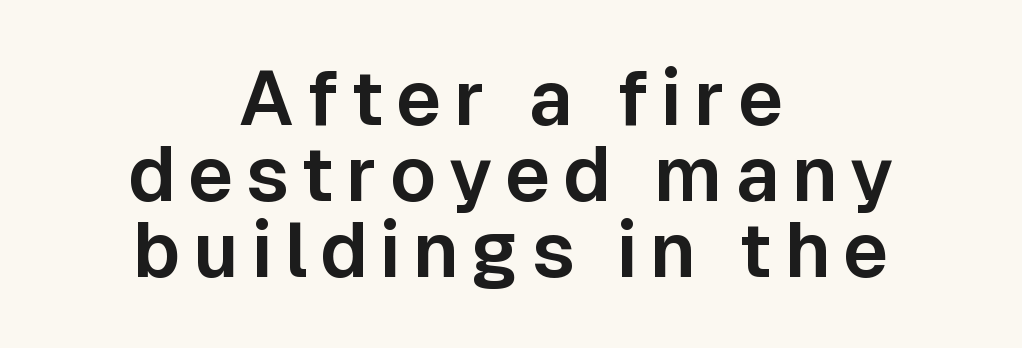
This is sans-serif lettering, the kind often seen on screens and signage. These lines are rendered in a variable-pitch font. One-word summary of the alignment: center. The axis of the letterforms is exactly vertical. Students, observe: this is what under-led, compact text looks like.
